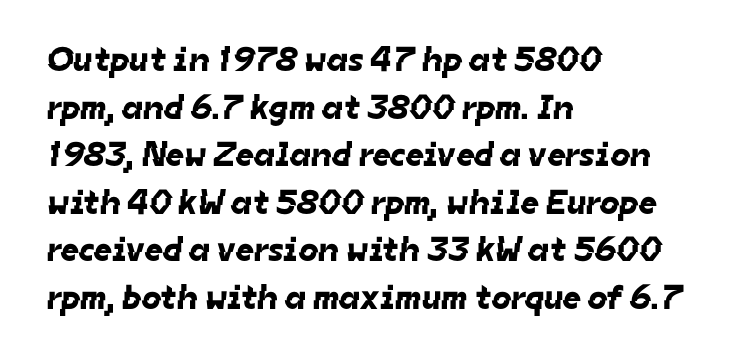
{"serif": "no", "width": "normal", "stroke_contrast": "low", "x_height": "medium", "monospaced": "no", "underline": "no", "align": "left", "line_spacing": "normal", "line_spacing_ratio": 1.36, "letter_spacing": "normal", "letter_spacing_em": 0.0, "glyph_px": 35}
